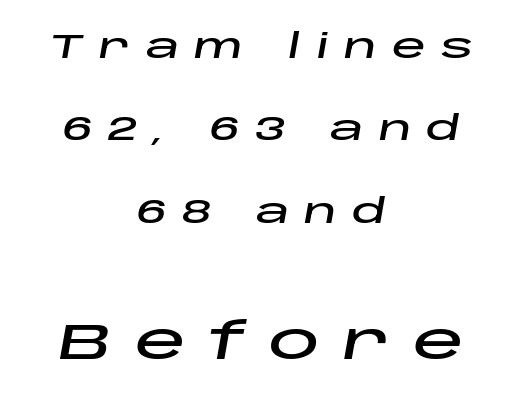
Whoever set this made the second block the dominant, larger element. The gap between lines stays unmarked. Notice how the stems are inclined rather than vertical — that's the hallmark of italics. Layout note: lines centered.
